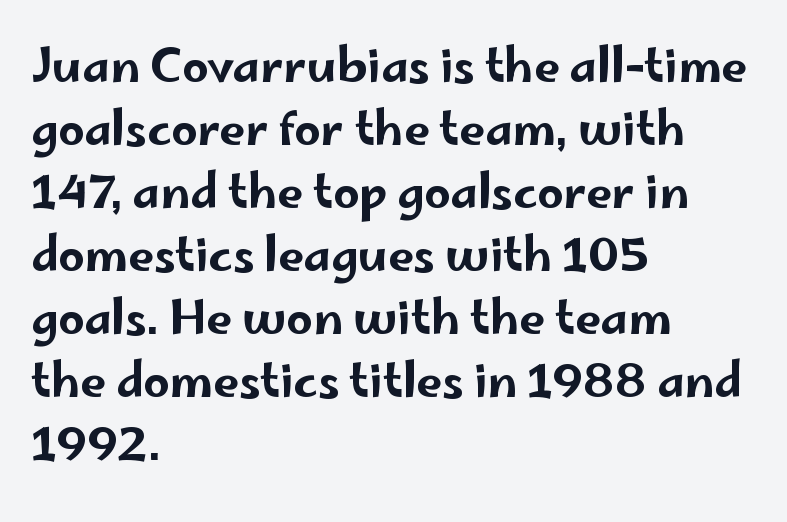
Q: Is the text italic (slanted)? A: No, it is upright.
Q: Is the typeface a serif or a sans-serif typeface? A: Sans-serif.
Q: Is the text underlined? A: No.
Q: How is the paragraph aligned? A: Left-aligned.
Q: Is the spacing between letters normal or unusually wide? A: Normal.
Q: Is the spacing between lines tight, normal or loose? A: Normal.
Q: Width (condensed, normal, or wide)? A: Wide.
Q: Stroke contrast? A: Low.
Q: x-height? A: Small.
Q: Monospaced? A: No.
